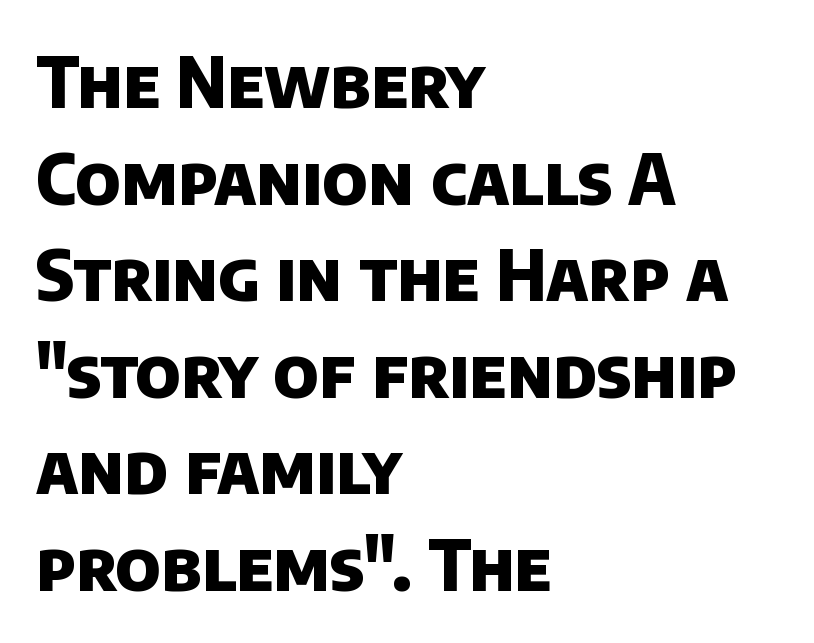
Q: Is the text bold? A: Yes.
Q: Is the typeface a serif or a sans-serif typeface? A: Sans-serif.
Q: Is the text underlined? A: No.
Q: How is the paragraph aligned? A: Left-aligned.
Q: Is the spacing between letters normal or unusually wide? A: Normal.
Q: Is the spacing between lines tight, normal or loose? A: Normal.
Q: Width (condensed, normal, or wide)? A: Normal.
Q: Stroke contrast? A: Low.
Q: x-height? A: Large.
Q: Monospaced? A: No.
